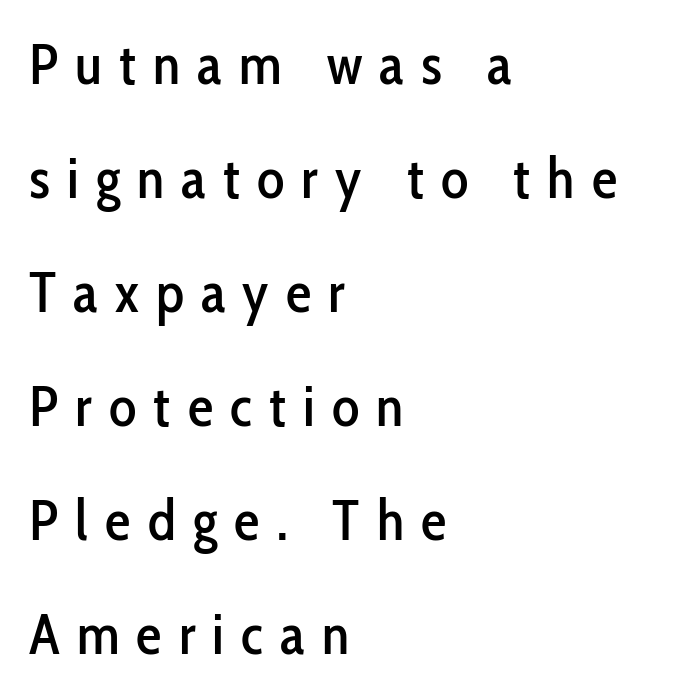
Q: Is the text italic (slanted)? A: No, it is upright.
Q: Is the typeface a serif or a sans-serif typeface? A: Sans-serif.
Q: Is the text underlined? A: No.
Q: How is the paragraph aligned? A: Left-aligned.
Q: Is the spacing between letters normal or unusually wide? A: Unusually wide.
Q: Is the spacing between lines tight, normal or loose? A: Loose.
Q: Width (condensed, normal, or wide)? A: Condensed.
Q: Stroke contrast? A: Low.
Q: x-height? A: Medium.
Q: Monospaced? A: No.
